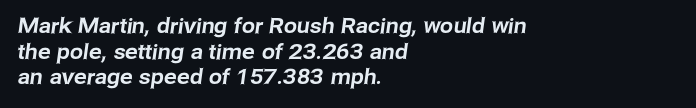
Q: Is the text underlined? A: No.
Q: How is the paragraph aligned? A: Left-aligned.
Q: Is the spacing between letters normal or unusually wide? A: Normal.
